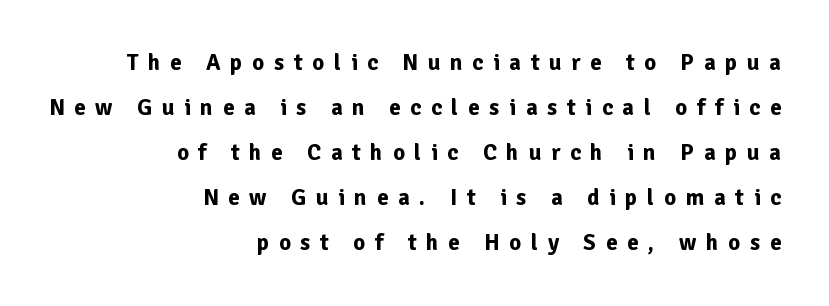
Q: Is the text bold? A: Yes.
Q: Is the text italic (slanted)? A: No, it is upright.
Q: Is the text underlined? A: No.
Q: How is the paragraph aligned? A: Right-aligned.
Q: Is the spacing between letters normal or unusually wide? A: Unusually wide.
Q: Is the spacing between lines tight, normal or loose? A: Loose.
